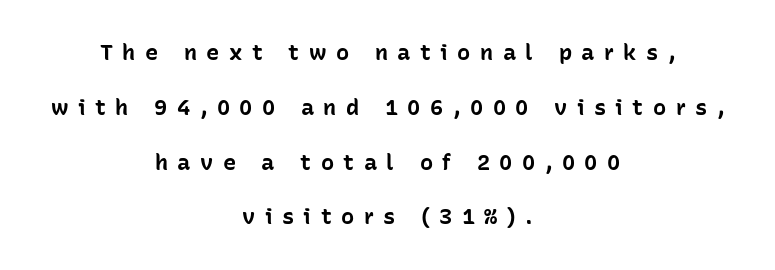
{"italic": "no", "bold": "yes", "underline": "no", "align": "center", "line_spacing": "loose", "line_spacing_ratio": 2.49, "letter_spacing": "wide", "letter_spacing_em": 0.43, "glyph_px": 22}
